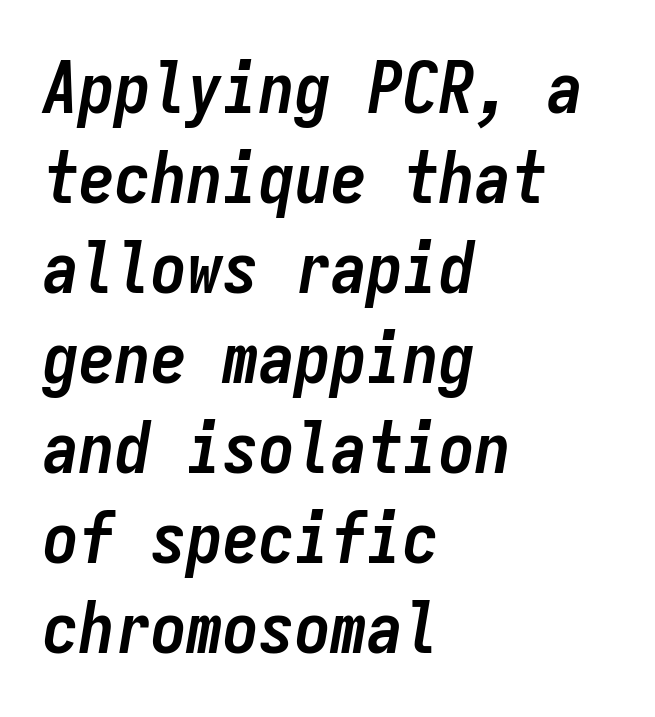
The area under the type is left untouched. Is this a fixed-width face? Yes — each glyph sits in an identical cell. What's the leading like? Ordinary, nothing unusual. The compositor pushed each line to the left boundary.
